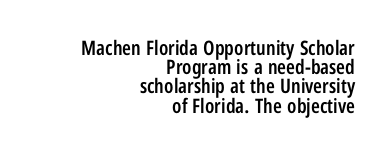
Horizontal alignment here is rightward, an uncommon choice for prose. Tall strokes in this sample are plumb rather than angled. Horizontal bands of white between lines are thin slivers. There is no visible air inserted between adjacent glyphs.
